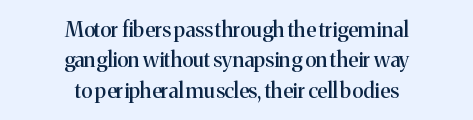
Q: Is the text italic (slanted)? A: No, it is upright.
Q: Is the text underlined? A: No.
Q: How is the paragraph aligned? A: Centered.
Q: Is the spacing between letters normal or unusually wide? A: Normal.
Q: Is the spacing between lines tight, normal or loose? A: Normal.
